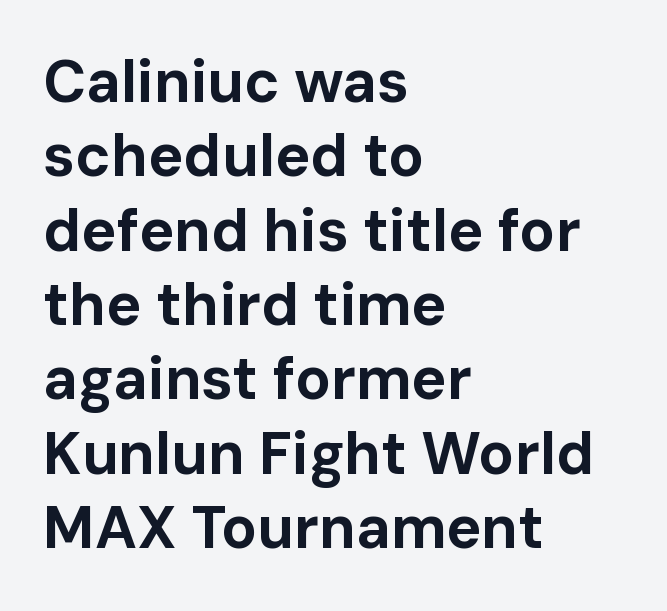
Students, this is bold: see how much ink each stroke carries. The rendering uses natural spacing where letterforms have individual widths. One-word summary of the alignment: left. Does the type have serifs? No, each stem ends abruptly. The passage shown stacks its lines at a standard gap. A roman cut, with each character standing at attention.
